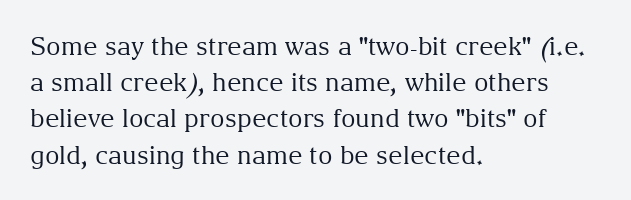
The image shows 25 px text type, upright; set left-aligned, normal line spacing (1.45x), normal letter spacing, not underlined.
